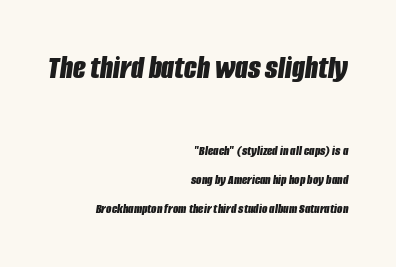
The rendering shrinks the type as you move from the upper chunk to the lower. The letters are slanted; this is an italic face. The string is rendered with underlining switched off. Layout note: lines flush right. Is there much room between lines? Yes — plenty of vertical air separates them.
